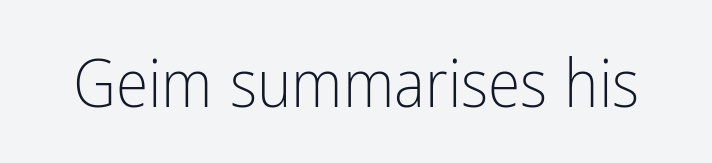
The image shows 66 px light, condensed sans-serif type, upright; set normal letter spacing, not underlined; low stroke contrast and a medium x-height.
